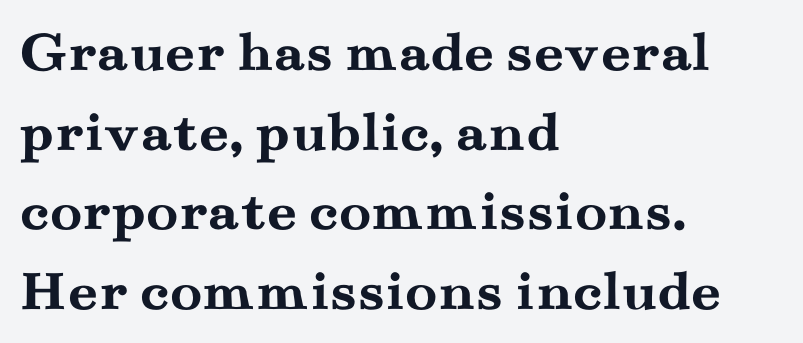
Q: Is the text bold? A: Yes.
Q: Is the text italic (slanted)? A: No, it is upright.
Q: Is the typeface a serif or a sans-serif typeface? A: Serif.
Q: Is the text underlined? A: No.
Q: How is the paragraph aligned? A: Left-aligned.
Q: Is the spacing between letters normal or unusually wide? A: Normal.
Q: Is the spacing between lines tight, normal or loose? A: Normal.
Q: Width (condensed, normal, or wide)? A: Wide.
Q: Stroke contrast? A: Medium.
Q: x-height? A: Small.
Q: Monospaced? A: No.
